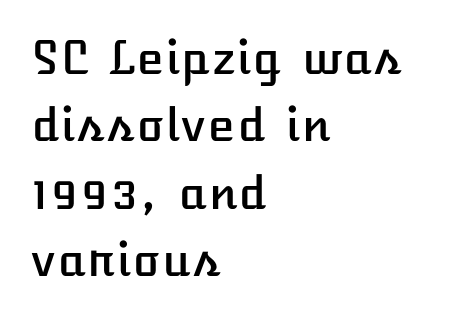
Q: Is the text italic (slanted)? A: No, it is upright.
Q: Is the text underlined? A: No.
Q: How is the paragraph aligned? A: Left-aligned.
Q: Is the spacing between letters normal or unusually wide? A: Normal.
Q: Is the spacing between lines tight, normal or loose? A: Normal.
Q: Width (condensed, normal, or wide)? A: Normal.
Q: Stroke contrast? A: Low.
Q: x-height? A: Medium.
